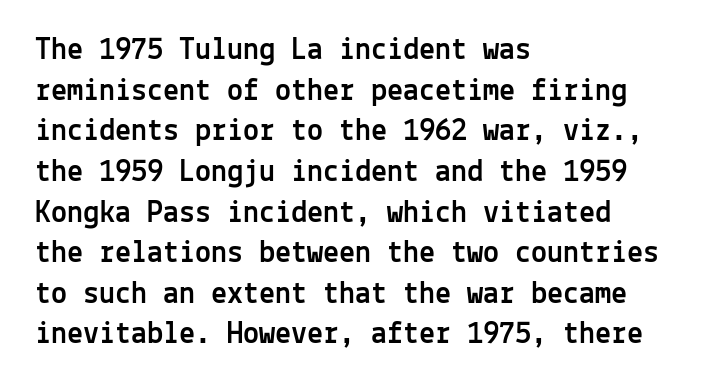
Regarding leading, the lines here are spaced in the standard way. The lettering stays uniformly vertical, giving the passage a roman look. The passage shown is typed in a monospace face where columns stay perfectly aligned. These lines are set flush left with a ragged right edge. You can tell from the bare stems that sans-serif type was used. Here the glyphs are tracked normally, forming tight word shapes.
